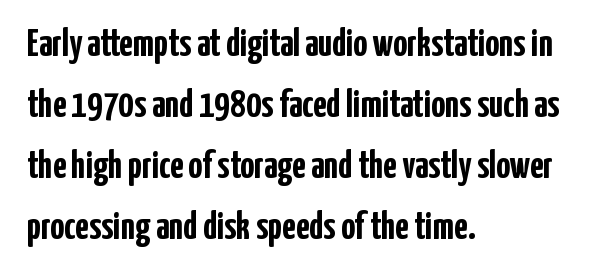
Q: Is the text bold? A: Yes.
Q: Is the text italic (slanted)? A: No, it is upright.
Q: Is the typeface a serif or a sans-serif typeface? A: Sans-serif.
Q: Is the text underlined? A: No.
Q: How is the paragraph aligned? A: Left-aligned.
Q: Is the spacing between letters normal or unusually wide? A: Normal.
Q: Is the spacing between lines tight, normal or loose? A: Normal.
Q: Width (condensed, normal, or wide)? A: Condensed.
Q: Stroke contrast? A: Low.
Q: x-height? A: Medium.
Q: Monospaced? A: No.
